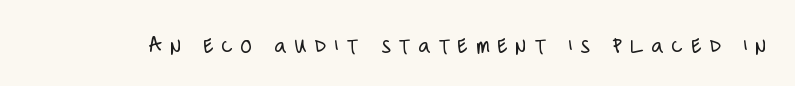
Q: Is the text bold? A: No.
Q: Is the text italic (slanted)? A: No, it is upright.
Q: Is the text underlined? A: No.
Q: Is the spacing between letters normal or unusually wide? A: Unusually wide.
